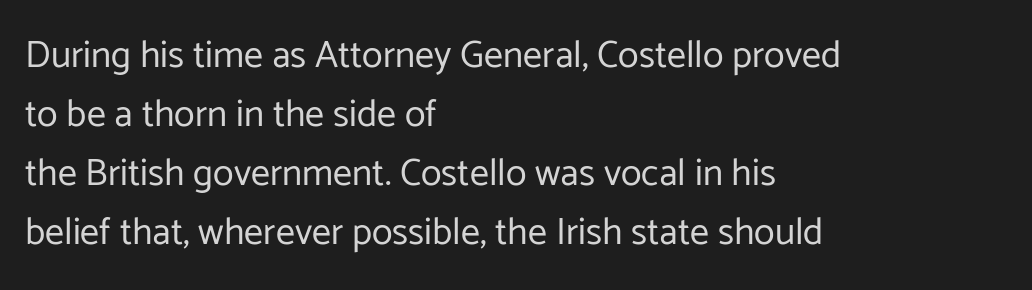
The image shows 38 px regular-weight sans-serif type, upright; set left-aligned, normal line spacing (1.55x), normal letter spacing, not underlined; low stroke contrast and a medium x-height.
